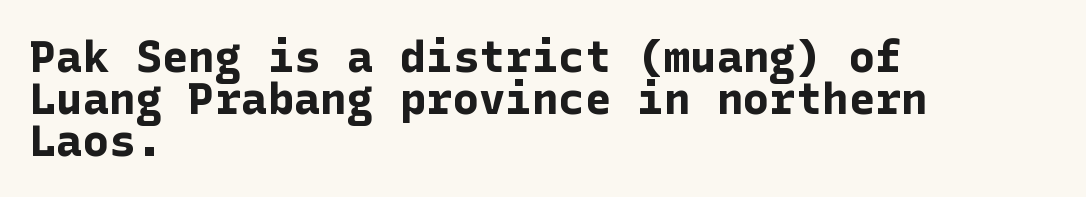
Q: Is the text bold? A: Yes.
Q: Is the text italic (slanted)? A: No, it is upright.
Q: Is the typeface a serif or a sans-serif typeface? A: Sans-serif.
Q: Is the text underlined? A: No.
Q: How is the paragraph aligned? A: Left-aligned.
Q: Is the spacing between letters normal or unusually wide? A: Normal.
Q: Is the spacing between lines tight, normal or loose? A: Tight.
Q: Width (condensed, normal, or wide)? A: Normal.
Q: Stroke contrast? A: Low.
Q: x-height? A: Medium.
